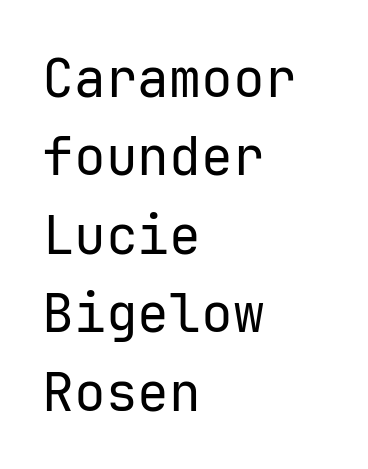
The image shows 53 px regular-weight sans-serif type, upright; set left-aligned, normal line spacing (1.48x), normal letter spacing, not underlined; low stroke contrast and a medium x-height.
